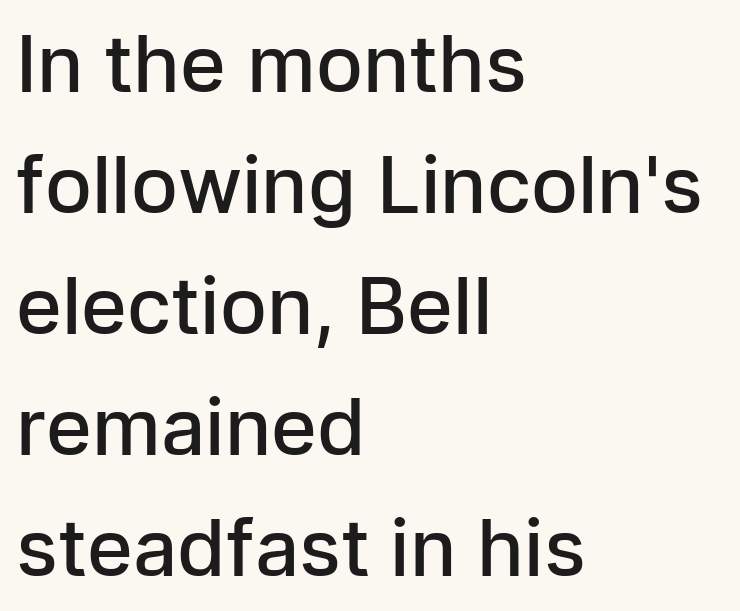
The image shows 78 px semibold sans-serif type, upright; set left-aligned, normal line spacing (1.55x), normal letter spacing, not underlined; low stroke contrast and a medium x-height.
